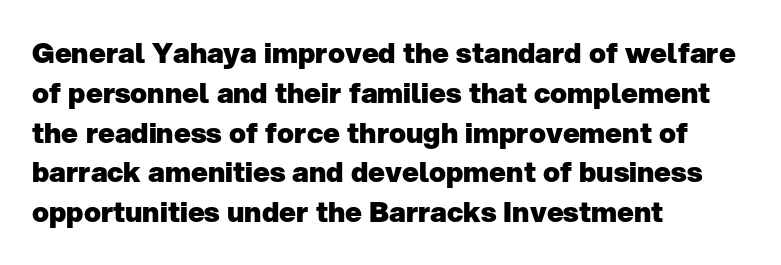
{"serif": "no", "italic": "no", "bold": "yes", "weight": "heavy", "width": "normal", "stroke_contrast": "low", "x_height": "medium", "monospaced": "no", "underline": "no", "align": "left", "line_spacing": "normal", "line_spacing_ratio": 1.42, "letter_spacing": "normal", "letter_spacing_em": 0.0, "glyph_px": 28}
